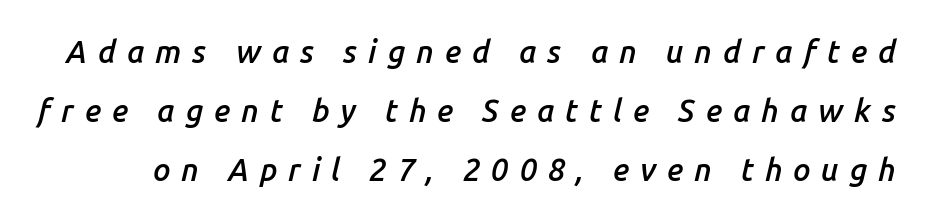
{"italic": "yes", "lean": "right", "slant_degrees": 14, "bold": "semi", "weight": "semibold", "width": "normal", "stroke_contrast": "low", "x_height": "medium", "monospaced": "no", "underline": "no", "line_spacing": "loose", "line_spacing_ratio": 1.9, "letter_spacing": "wide", "letter_spacing_em": 0.35, "glyph_px": 31}
